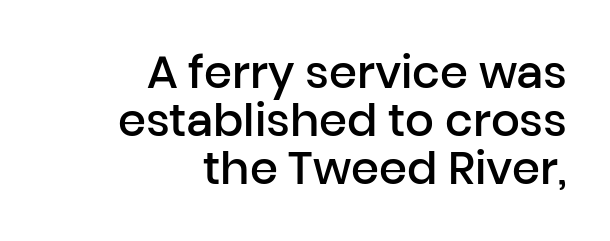
The passage shown is not underscored anywhere. Glyph-to-glyph distance matches everyday printed text. The leading is snug, giving the passage a crowded texture. Notice the strokes are somewhat thickened but not fully heavy: this is a semibold. A typesetter would call this proportional, since set widths differ per character.
